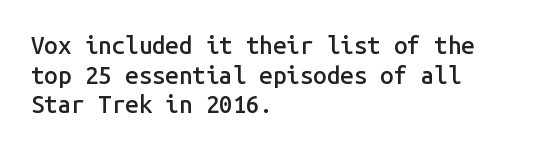
A bare baseline throughout the passage. Compared with a centered layout, this one pins lines to the left instead. This is moderately heavy type, rendered in semibold. The letters sit at their default tracking, neither squeezed nor spread. This sample uses an upright cut, with every glyph sitting square on the baseline.
